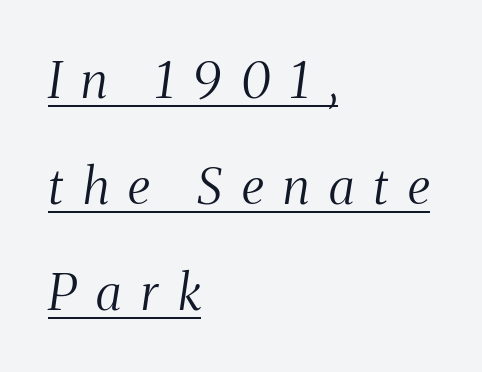
Q: Is the text bold? A: No.
Q: Is the text italic (slanted)? A: Yes, it leans right by about 8 degrees.
Q: Is the typeface a serif or a sans-serif typeface? A: Serif.
Q: Is the text underlined? A: Yes.
Q: How is the paragraph aligned? A: Left-aligned.
Q: Is the spacing between letters normal or unusually wide? A: Unusually wide.
Q: Is the spacing between lines tight, normal or loose? A: Loose.
Q: Width (condensed, normal, or wide)? A: Condensed.
Q: Stroke contrast? A: Medium.
Q: x-height? A: Medium.
Q: Monospaced? A: No.
